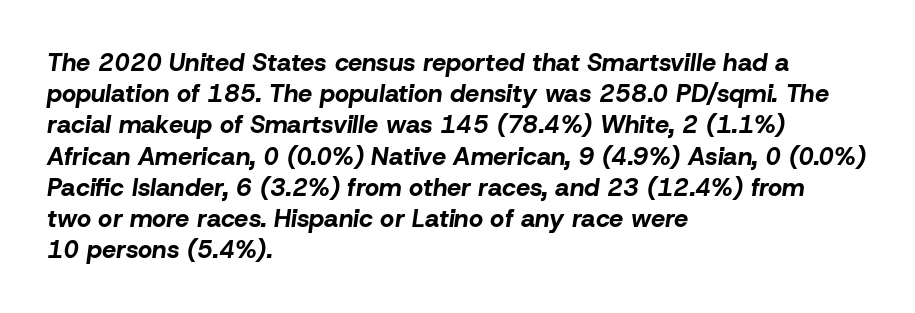
Q: Is the text bold? A: Yes.
Q: Is the text italic (slanted)? A: Yes, it leans right by about 8 degrees.
Q: Is the text underlined? A: No.
Q: How is the paragraph aligned? A: Left-aligned.
Q: Is the spacing between letters normal or unusually wide? A: Normal.
Q: Is the spacing between lines tight, normal or loose? A: Normal.
